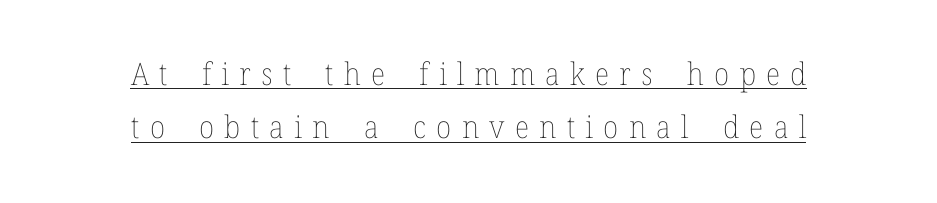
Character widths vary here, with narrow letters taking less room than wide ones. Like a heading marked for emphasis, these lines bear an underscore. Leftover space on each line is divided equally before and after the words. A light-to-regular cut is what we see here. Someone cranked the tracking dial way up on this one. Rendered with straight, roman letterforms.
